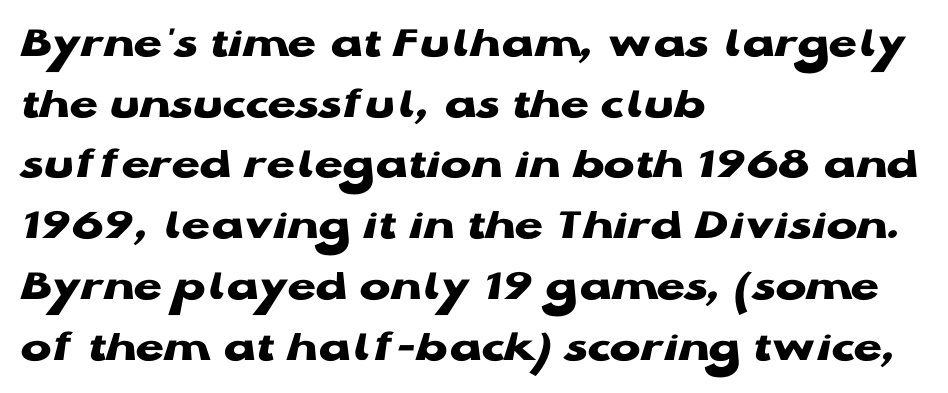
The image shows 46 px heavy, wide sans-serif type, upright; set left-aligned, normal line spacing (1.32x), normal letter spacing, not underlined; low stroke contrast and a medium x-height.
